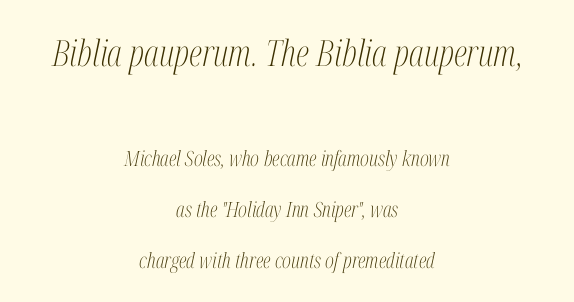
No chunkiness to these letters — they're not bold. The specimen omits any rule beneath the text block's lines. You get the large type first, then a drop to smaller type. Look at the bottom of the vertical strokes: they flare into serifs here.
